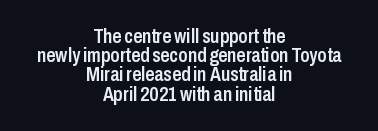
Descenders hang freely into open space. Weight: semibold (demi). Does the lettering tilt? It doesn't — this is upright. These lines are centered, leaving both edges ragged. In terms of letterspacing, this is plain default setting.
